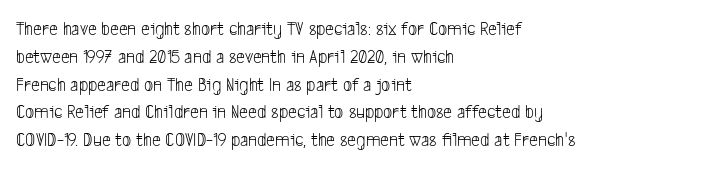
Words appear dense and cohesive because spacing is normal. Weight class: somewhere from thin through regular. Regarding leading, the lines here are spaced in the standard way. These lines stack with their left ends in a neat column.
